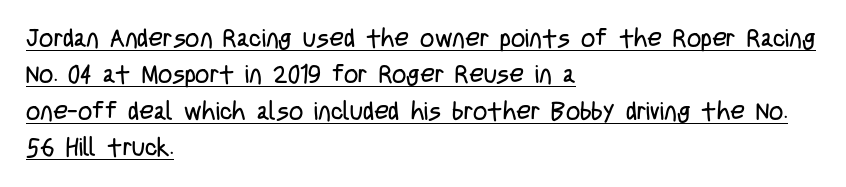
On a weight scale, this lands at 450 or below. A roman cut, with each character standing at attention. Notice how the passage keeps a crisp vertical edge on the left only. Nothing unusual about the tracking: characters are spaced as the font intends. A rule runs beneath these lines of type. Vertical spacing — default.
